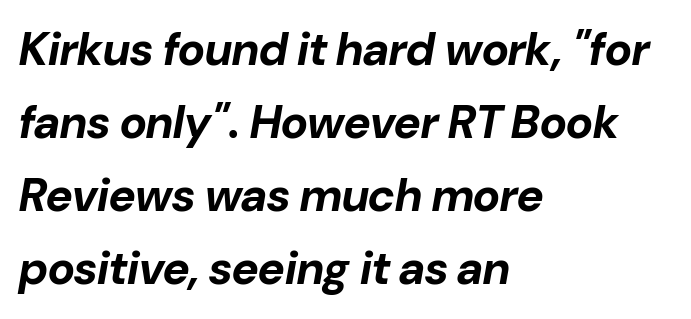
The image shows 46 px bold type, italic (leaning right); set left-aligned, normal line spacing (1.59x), normal letter spacing, not underlined; low stroke contrast and a medium x-height.
